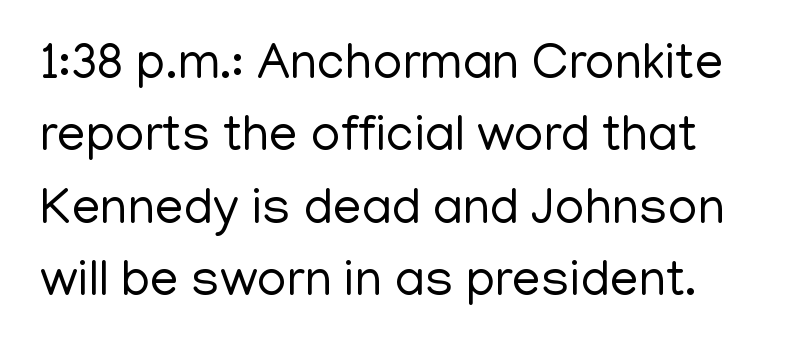
{"serif": "no", "italic": "no", "bold": "no", "weight": "regular", "width": "normal", "stroke_contrast": "low", "x_height": "medium", "monospaced": "no", "underline": "no", "line_spacing": "normal", "line_spacing_ratio": 1.42, "letter_spacing": "normal", "letter_spacing_em": 0.0, "glyph_px": 51}
